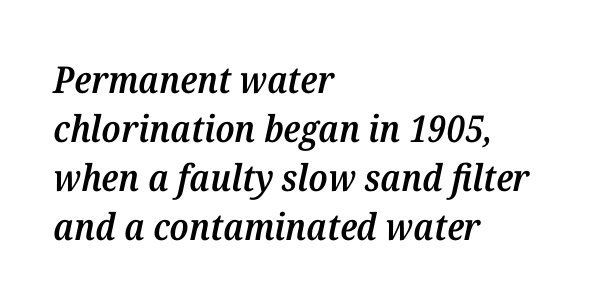
Q: Is the text bold? A: Semi-bold.
Q: Is the text italic (slanted)? A: Yes, it leans right by about 12 degrees.
Q: Is the typeface a serif or a sans-serif typeface? A: Serif.
Q: Is the text underlined? A: No.
Q: How is the paragraph aligned? A: Left-aligned.
Q: Is the spacing between letters normal or unusually wide? A: Normal.
Q: Is the spacing between lines tight, normal or loose? A: Normal.
Q: Width (condensed, normal, or wide)? A: Normal.
Q: Stroke contrast? A: Medium.
Q: x-height? A: Medium.
Q: Monospaced? A: No.
